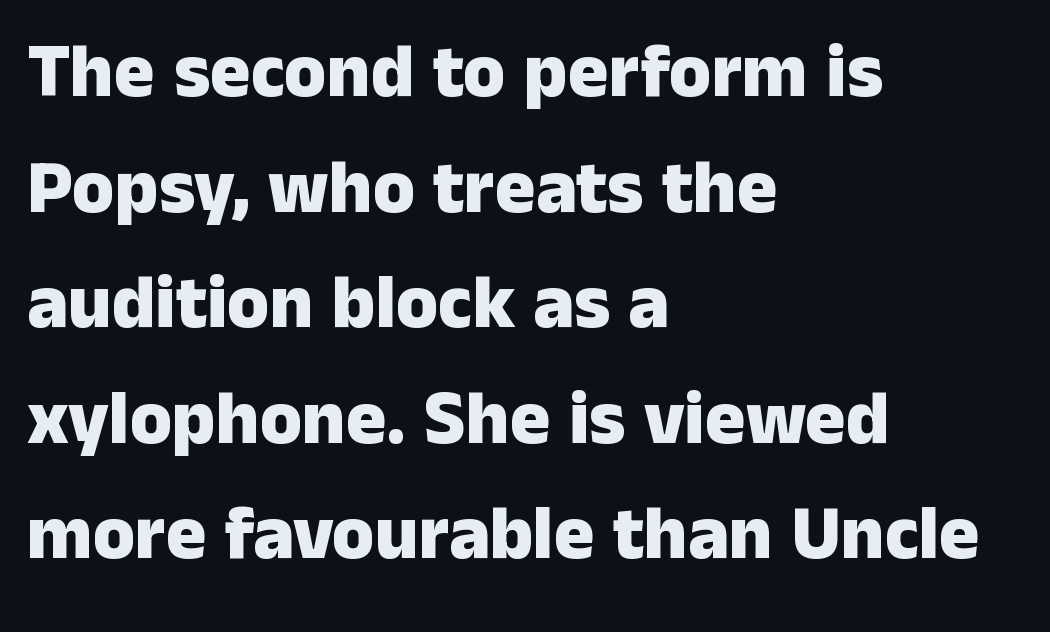
One-word summary of the alignment: left. This is roman type, the default non-slanted kind. Bare-footed words on every line. Horizontal bands of white between lines are of average thickness.
